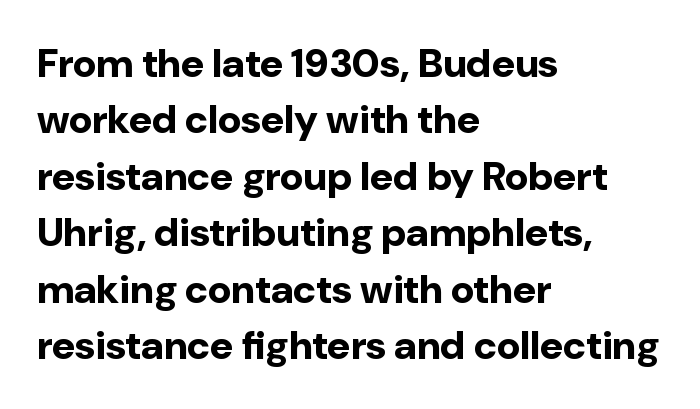
Q: Is the text bold? A: Yes.
Q: Is the text italic (slanted)? A: No, it is upright.
Q: Is the typeface a serif or a sans-serif typeface? A: Sans-serif.
Q: Is the text underlined? A: No.
Q: How is the paragraph aligned? A: Left-aligned.
Q: Is the spacing between letters normal or unusually wide? A: Normal.
Q: Is the spacing between lines tight, normal or loose? A: Normal.
Q: Width (condensed, normal, or wide)? A: Normal.
Q: Stroke contrast? A: Low.
Q: x-height? A: Medium.
Q: Monospaced? A: No.
